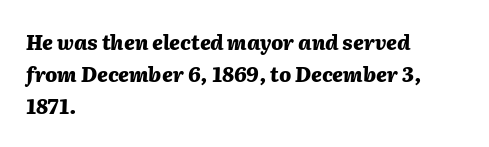
{"italic": "yes", "lean": "right", "slant_degrees": 2, "bold": "yes", "underline": "no", "align": "left", "line_spacing": "normal", "line_spacing_ratio": 1.59, "letter_spacing": "normal", "letter_spacing_em": 0.0, "glyph_px": 20}
